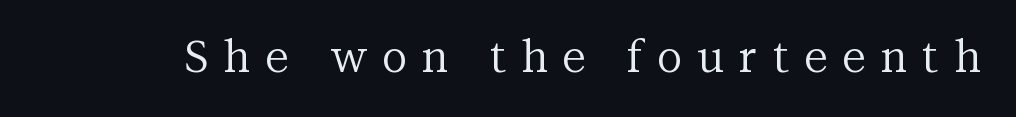
Q: Is the text bold? A: No.
Q: Is the text italic (slanted)? A: No, it is upright.
Q: Is the typeface a serif or a sans-serif typeface? A: Serif.
Q: Is the text underlined? A: No.
Q: Is the spacing between letters normal or unusually wide? A: Unusually wide.
Q: Width (condensed, normal, or wide)? A: Normal.
Q: Stroke contrast? A: Medium.
Q: x-height? A: Medium.
Q: Monospaced? A: No.
